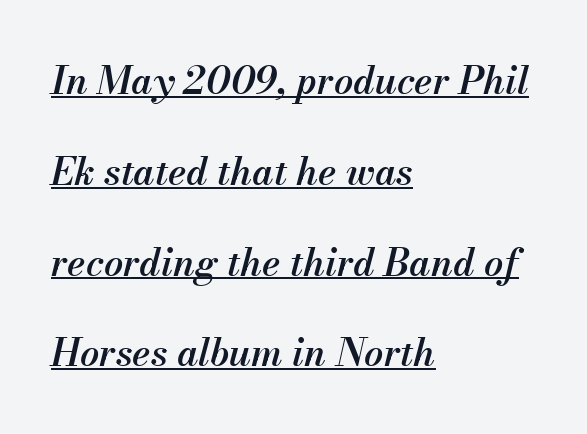
Q: Is the text bold? A: Semi-bold.
Q: Is the text italic (slanted)? A: Yes, it leans right by about 13 degrees.
Q: Is the text underlined? A: Yes.
Q: How is the paragraph aligned? A: Left-aligned.
Q: Is the spacing between letters normal or unusually wide? A: Normal.
Q: Is the spacing between lines tight, normal or loose? A: Loose.
Q: Width (condensed, normal, or wide)? A: Normal.
Q: Stroke contrast? A: Medium.
Q: x-height? A: Small.
Q: Monospaced? A: No.
